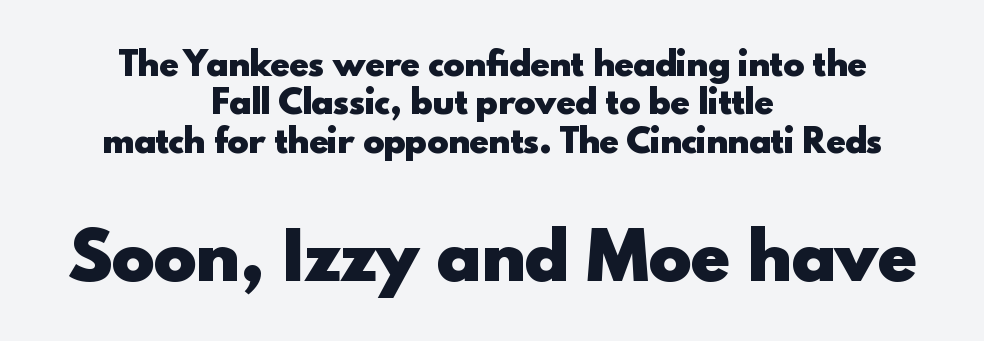
The image shows 65 px heavy sans-serif type, upright; set centered, line spacing 1.2x, normal letter spacing, not underlined; the second (bottom) block is 2.03x larger; a small x-height.
